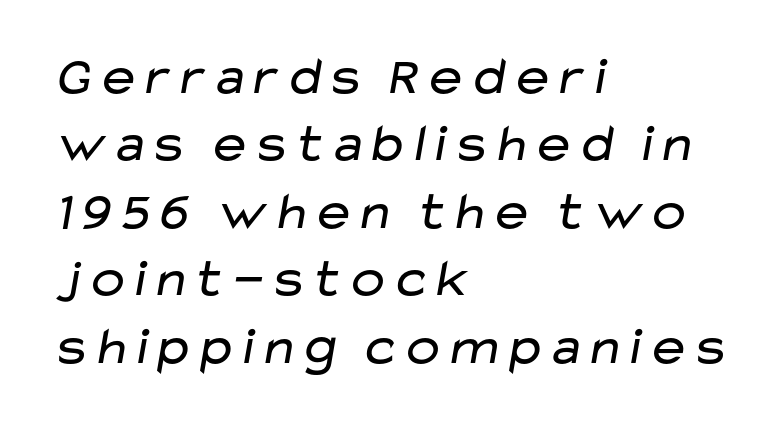
The image shows 54 px regular-weight, wide sans-serif type; set left-aligned, normal line spacing (1.25x), normal letter spacing, not underlined; low stroke contrast and a medium x-height.
